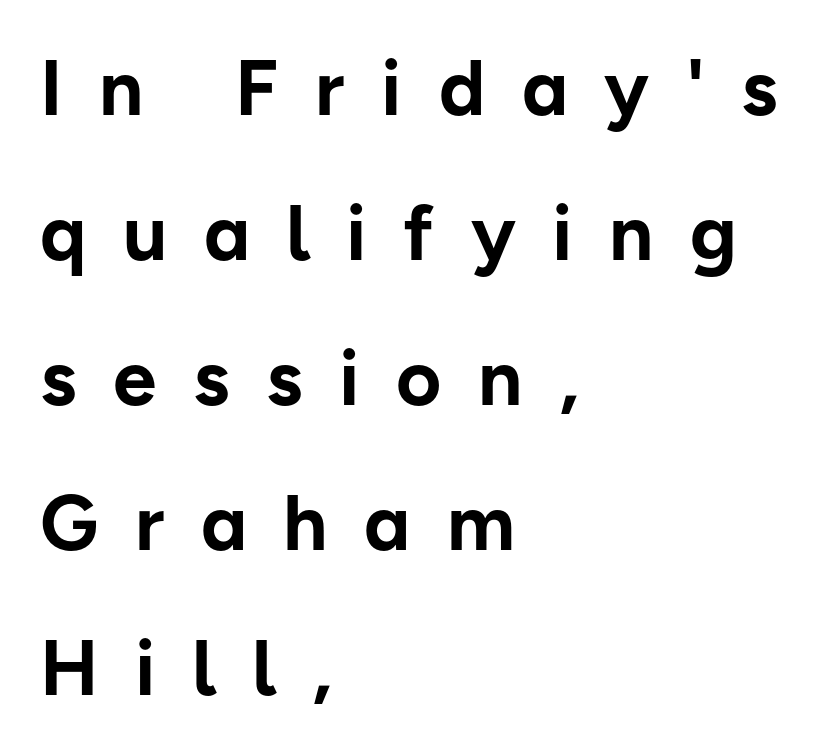
The image shows 78 px bold sans-serif type, upright; set left-aligned, line spacing 1.86x, unusually wide letter spacing (+0.47 em), not underlined; low stroke contrast and a medium x-height.
